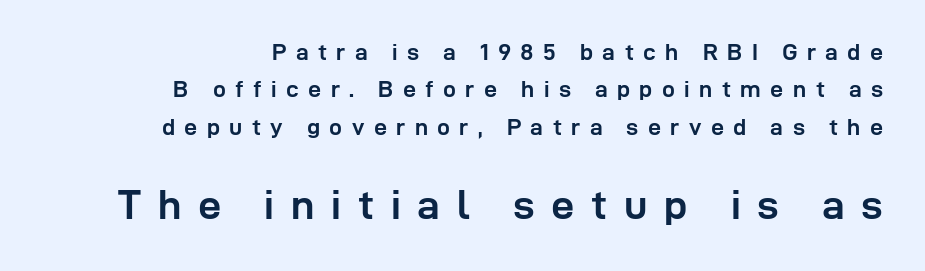
The image shows 41 px semibold sans-serif type, upright; set right-aligned, normal line spacing (1.62x), unusually wide letter spacing (+0.41 em), not underlined; the second (bottom) block is 1.78x larger; low stroke contrast and a medium x-height.
